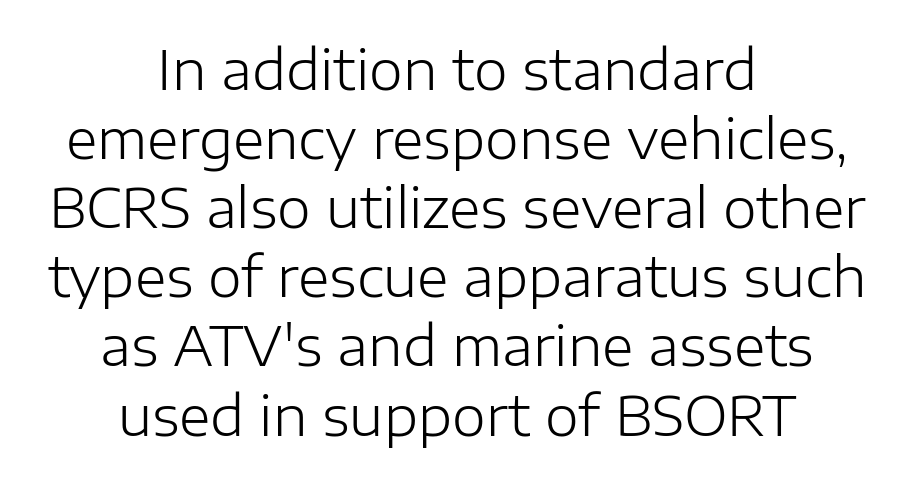
{"serif": "no", "italic": "no", "bold": "no", "weight": "light", "width": "normal", "stroke_contrast": "low", "x_height": "medium", "monospaced": "no", "underline": "no", "align": "center", "line_spacing": "normal", "line_spacing_ratio": 1.28, "letter_spacing": "normal", "letter_spacing_em": 0.0, "glyph_px": 54}
